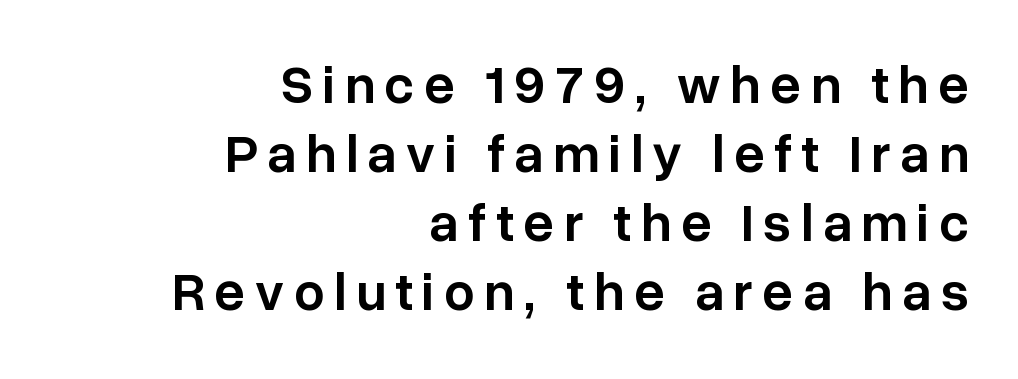
The image shows 54 px semibold sans-serif type, upright; set right-aligned, normal line spacing (1.28x), not underlined; low stroke contrast and a medium x-height.
